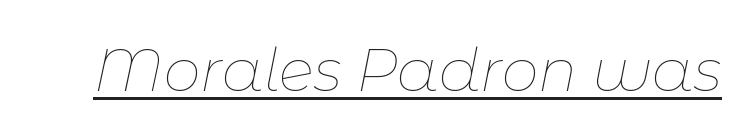
The image shows 59 px thin type, italic (leaning right); set normal letter spacing, underlined; low stroke contrast and a medium x-height.
